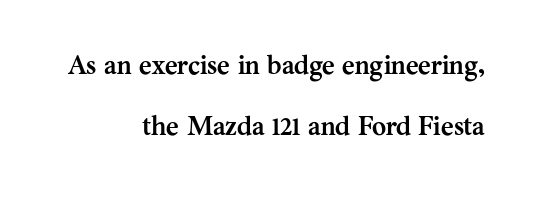
A typesetter would mark this as roman, not italic. The area under the type is left untouched. Rows of type keep a wide berth in the vertical direction. The line texture is even and compact thanks to regular tracking.
